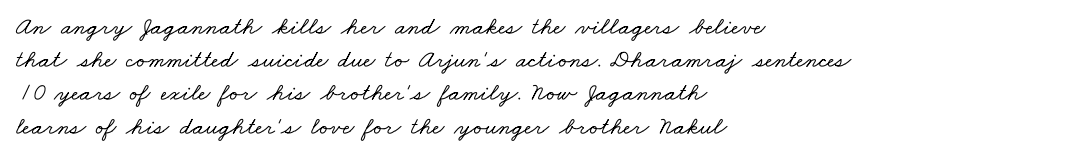
Q: Is the text underlined? A: No.
Q: How is the paragraph aligned? A: Left-aligned.
Q: Is the spacing between letters normal or unusually wide? A: Normal.
Q: Is the spacing between lines tight, normal or loose? A: Normal.
